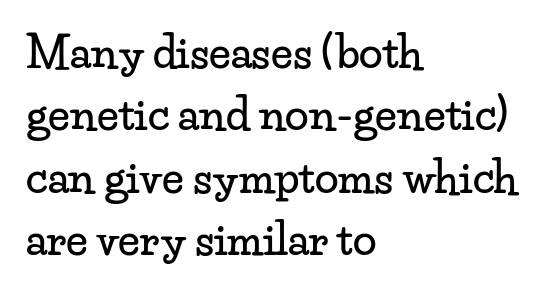
Underline: absent. The face used here is seriffed, in the tradition of book romans. Varying glyph widths throughout — classic text-font behaviour. In terms of leading, this rendering sits right in the middle. A classic flush-left, rag-right setting is used for this passage. Posture: vertical.
